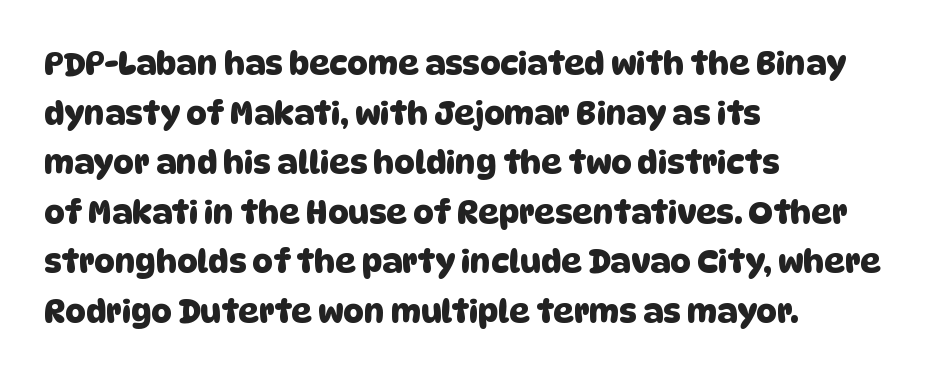
The image shows 32 px sans-serif type; set left-aligned, normal line spacing (1.55x), normal letter spacing, not underlined; low stroke contrast and a large x-height.
